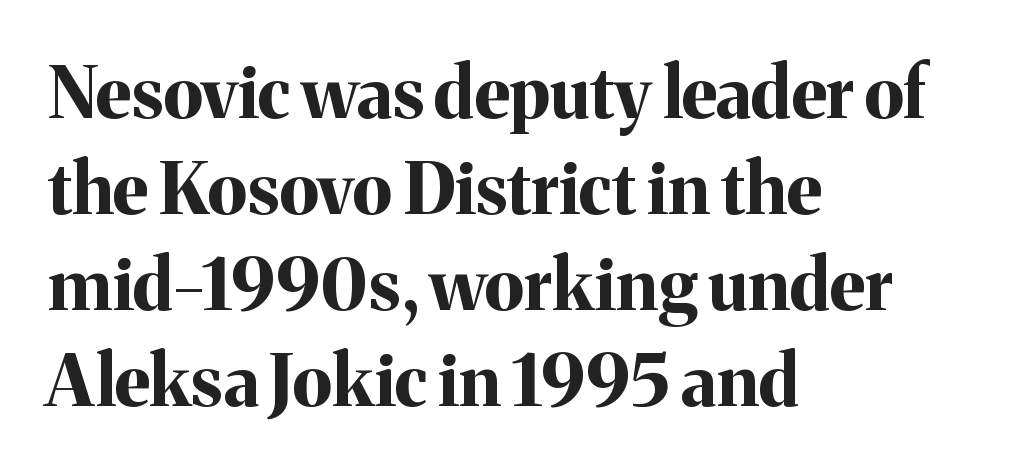
The image shows 71 px bold serif type, upright; set left-aligned, normal line spacing (1.35x), normal letter spacing, not underlined; medium stroke contrast and a medium x-height.
